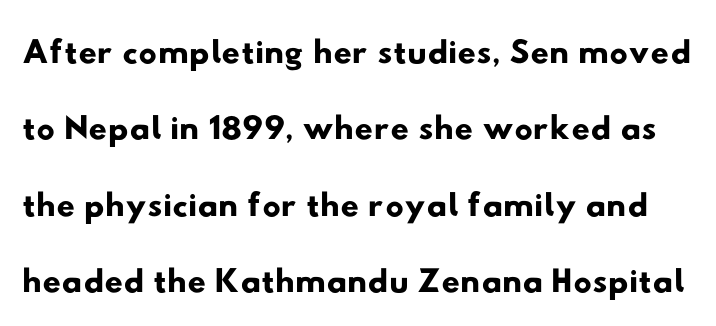
Proportional: the letters do not fall into vertical columns. This rendering leaves character spacing at its baseline value. The designer left line spacing at the default. Anything drawn beneath the words? Only blank space.
